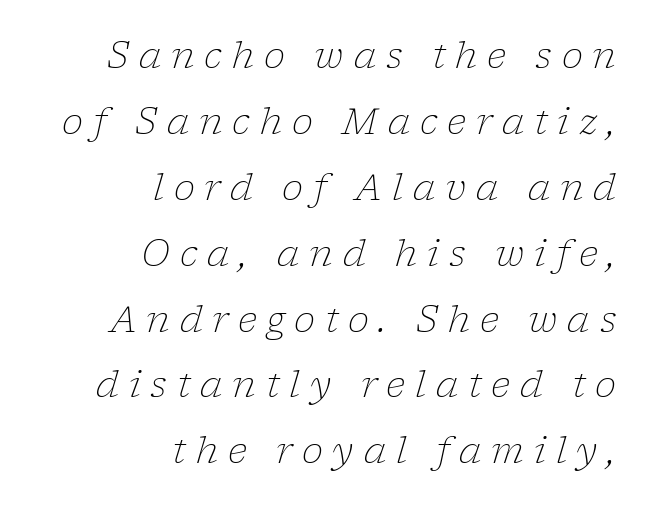
Q: Is the text bold? A: No.
Q: Is the text italic (slanted)? A: Yes, it leans right by about 17 degrees.
Q: Is the typeface a serif or a sans-serif typeface? A: Serif.
Q: Is the text underlined? A: No.
Q: How is the paragraph aligned? A: Right-aligned.
Q: Is the spacing between letters normal or unusually wide? A: Unusually wide.
Q: Width (condensed, normal, or wide)? A: Normal.
Q: Stroke contrast? A: Low.
Q: x-height? A: Medium.
Q: Monospaced? A: No.
